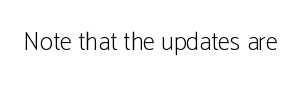
Q: Is the text bold? A: No.
Q: Is the text italic (slanted)? A: No, it is upright.
Q: Is the text underlined? A: No.
Q: Is the spacing between letters normal or unusually wide? A: Normal.
